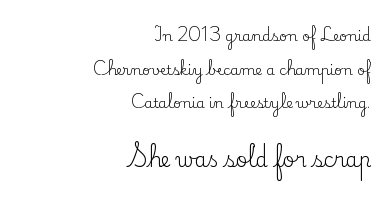
This sample trades compactness for vertical openness between lines. Stems and bowls with no extra thickness — not bold. You could call the tracking neutral — neither tight nor loose. If you squint, the bottom block still reads clearly — it's the larger of the two.
